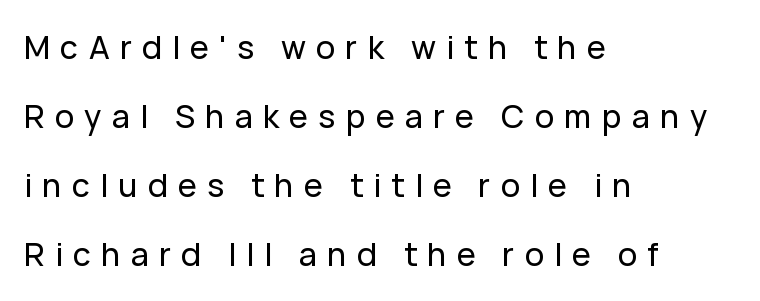
Q: Is the text italic (slanted)? A: No, it is upright.
Q: Is the typeface a serif or a sans-serif typeface? A: Sans-serif.
Q: Is the text underlined? A: No.
Q: How is the paragraph aligned? A: Left-aligned.
Q: Is the spacing between letters normal or unusually wide? A: Unusually wide.
Q: Is the spacing between lines tight, normal or loose? A: Loose.
Q: Width (condensed, normal, or wide)? A: Normal.
Q: Stroke contrast? A: Low.
Q: x-height? A: Medium.
Q: Monospaced? A: No.
